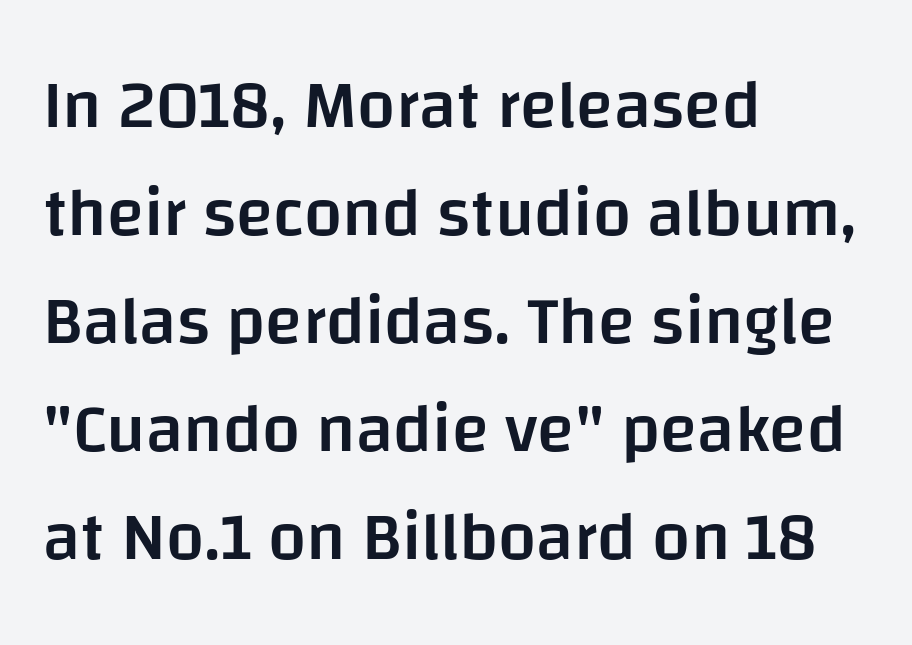
{"serif": "no", "italic": "no", "bold": "semi", "weight": "semibold", "width": "normal", "stroke_contrast": "low", "x_height": "large", "monospaced": "no", "underline": "no", "align": "left", "line_spacing": "normal", "line_spacing_ratio": 1.59, "letter_spacing": "normal", "letter_spacing_em": 0.0, "glyph_px": 68}
